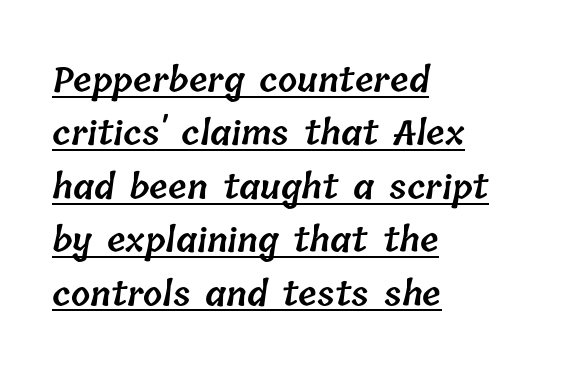
The image shows 34 px semibold type; set left-aligned, normal line spacing (1.57x), normal letter spacing, underlined; low stroke contrast and a medium x-height.
